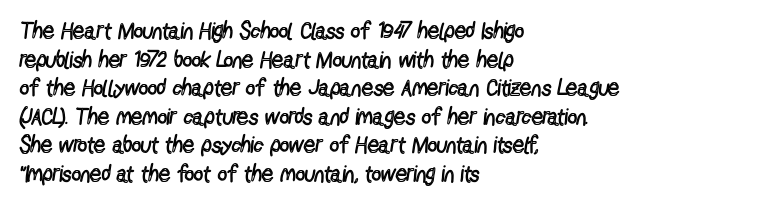
The image shows 23 px text type; set left-aligned, line spacing 1.24x, normal letter spacing, not underlined.
